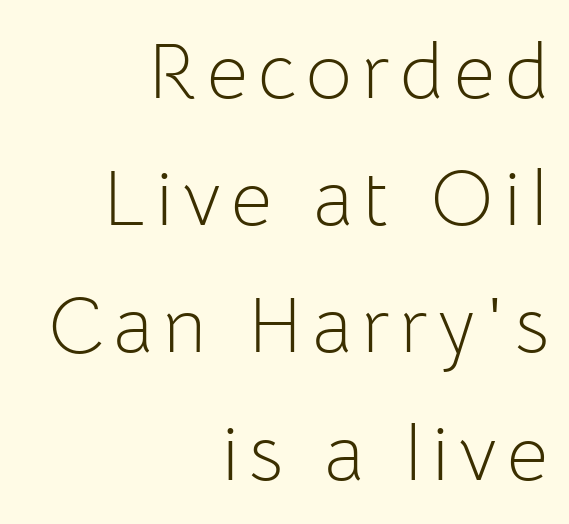
{"serif": "no", "italic": "no", "bold": "no", "weight": "light", "width": "normal", "stroke_contrast": "low", "x_height": "medium", "monospaced": "no", "underline": "no", "align": "right", "line_spacing": "normal", "line_spacing_ratio": 1.61, "glyph_px": 79}
